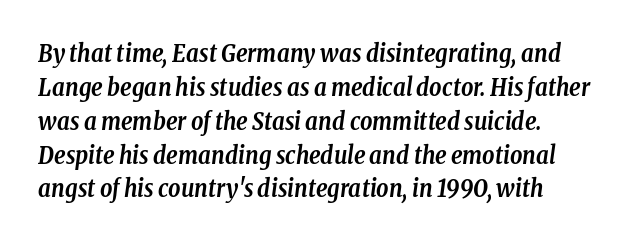
Q: Is the text bold? A: Yes.
Q: Is the text italic (slanted)? A: Yes, it leans right by about 8 degrees.
Q: Is the text underlined? A: No.
Q: Is the spacing between letters normal or unusually wide? A: Normal.
Q: Is the spacing between lines tight, normal or loose? A: Normal.
